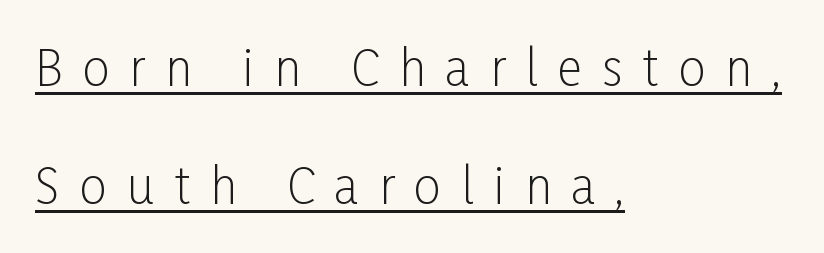
The image shows 48 px light, condensed sans-serif type, upright; set left-aligned, loose line spacing (2.46x), unusually wide letter spacing (+0.42 em), underlined; low stroke contrast and a medium x-height.
